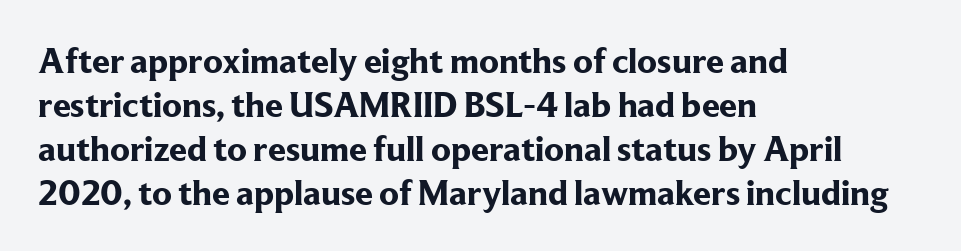
{"serif": "yes", "italic": "no", "bold": "yes", "weight": "bold", "width": "normal", "stroke_contrast": "low", "x_height": "medium", "monospaced": "no", "underline": "no", "align": "left", "line_spacing_ratio": 1.22, "letter_spacing": "normal", "letter_spacing_em": 0.0, "glyph_px": 36}
